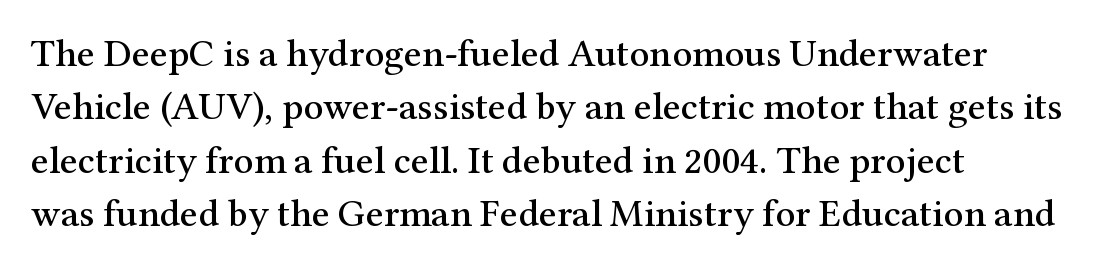
Q: Is the text italic (slanted)? A: No, it is upright.
Q: Is the typeface a serif or a sans-serif typeface? A: Serif.
Q: Is the text underlined? A: No.
Q: Is the spacing between letters normal or unusually wide? A: Normal.
Q: Is the spacing between lines tight, normal or loose? A: Normal.
Q: Width (condensed, normal, or wide)? A: Normal.
Q: Stroke contrast? A: Medium.
Q: x-height? A: Medium.
Q: Monospaced? A: No.
